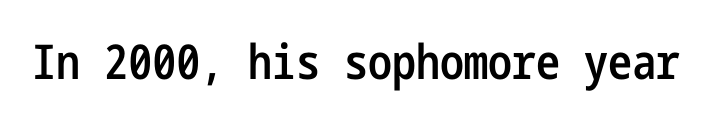
Q: Is the text bold? A: Semi-bold.
Q: Is the text italic (slanted)? A: No, it is upright.
Q: Is the typeface a serif or a sans-serif typeface? A: Sans-serif.
Q: Is the text underlined? A: No.
Q: Is the spacing between letters normal or unusually wide? A: Normal.
Q: Width (condensed, normal, or wide)? A: Condensed.
Q: Stroke contrast? A: Low.
Q: x-height? A: Medium.
